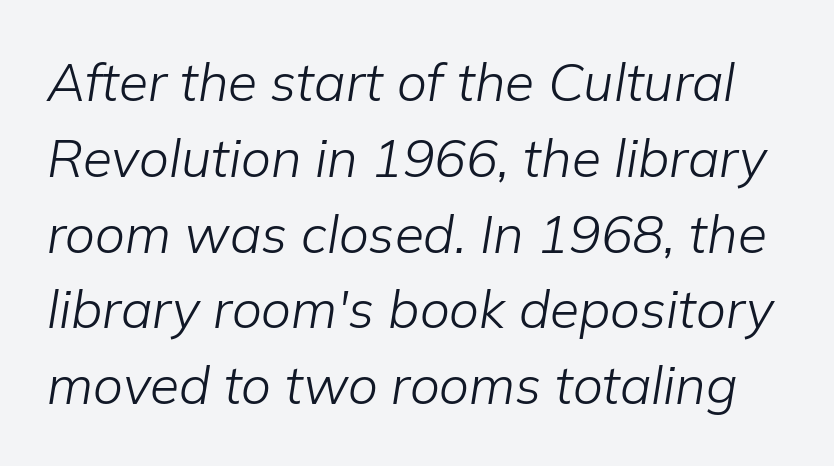
Q: Is the text bold? A: No.
Q: Is the text italic (slanted)? A: Yes, it leans right by about 9 degrees.
Q: Is the text underlined? A: No.
Q: Is the spacing between letters normal or unusually wide? A: Normal.
Q: Is the spacing between lines tight, normal or loose? A: Normal.
Q: Width (condensed, normal, or wide)? A: Normal.
Q: Stroke contrast? A: Low.
Q: x-height? A: Medium.
Q: Monospaced? A: No.
